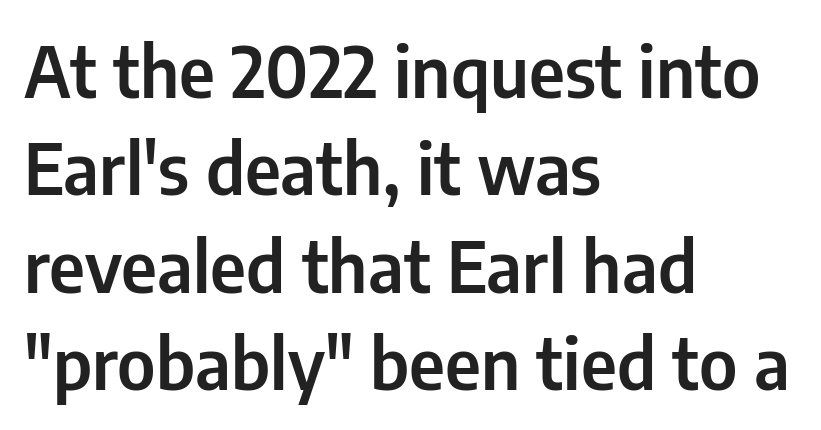
Is there any slant? The stems are plumb. Think of a printed novel: that variable character pitch is what you see here. Horizontally, the lines are justified to the leading edge only. Classification — sans serif. Quick note: underline off. Nothing unusual about the tracking: characters are spaced as the font intends.
